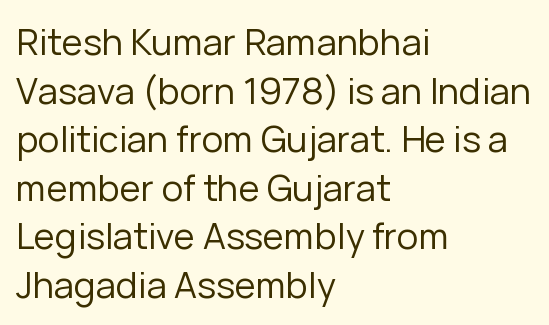
The image shows 36 px regular-weight sans-serif type, upright; set left-aligned, normal line spacing (1.35x), normal letter spacing, not underlined; low stroke contrast and a medium x-height.
